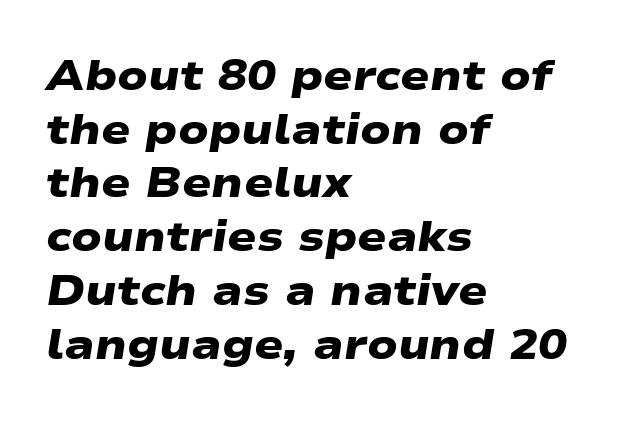
Q: Is the text bold? A: Yes.
Q: Is the typeface a serif or a sans-serif typeface? A: Sans-serif.
Q: Is the text underlined? A: No.
Q: How is the paragraph aligned? A: Left-aligned.
Q: Is the spacing between letters normal or unusually wide? A: Normal.
Q: Is the spacing between lines tight, normal or loose? A: Normal.
Q: Width (condensed, normal, or wide)? A: Wide.
Q: Stroke contrast? A: Low.
Q: x-height? A: Medium.
Q: Monospaced? A: No.
